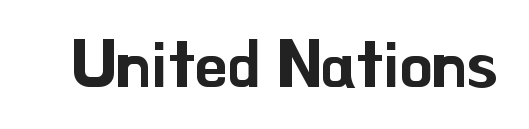
The area under the type is left untouched. Proportional: the letters do not fall into vertical columns. Note: no serifs on the glyphs. The tracking reads as untouched default to a designer's eye. The font's upright variant was chosen for this text.
